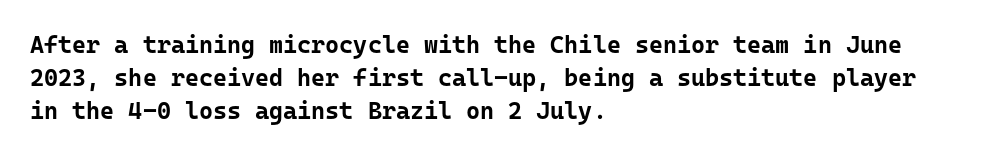
These lines keep a tight, regular rhythm from letter to letter. Heavy-handed strokes throughout: this text is bold. A normal amount of white space separates one row of letters from the next. The font's upright variant was chosen for this text. The string is rendered with underlining switched off. Which margin do the lines hug? The left one — the right edge is uneven.
